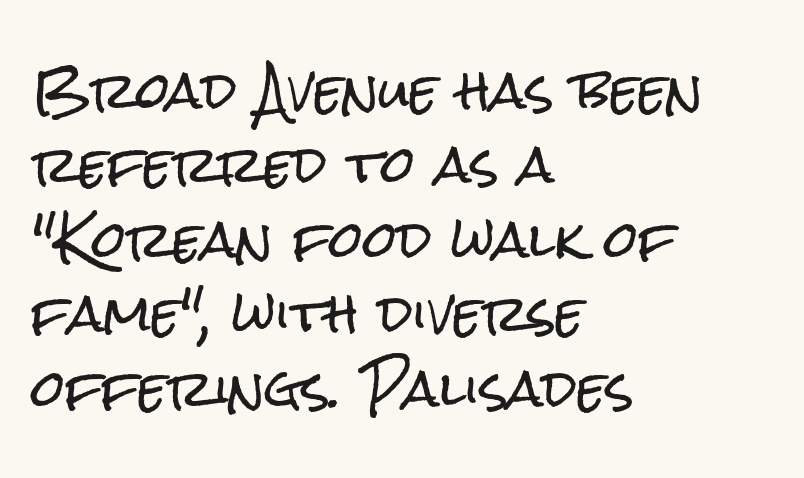
{"serif": "no", "italic": "no", "width": "condensed", "stroke_contrast": "low", "x_height": "medium", "monospaced": "no", "underline": "no", "align": "left", "line_spacing": "normal", "line_spacing_ratio": 1.52, "letter_spacing": "normal", "letter_spacing_em": 0.0, "glyph_px": 49}
